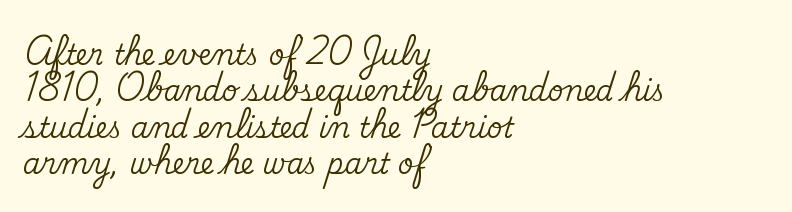
The image shows 28 px text type; set left-aligned, normal line spacing (1.3x), normal letter spacing, not underlined; medium stroke contrast and a small x-height.
